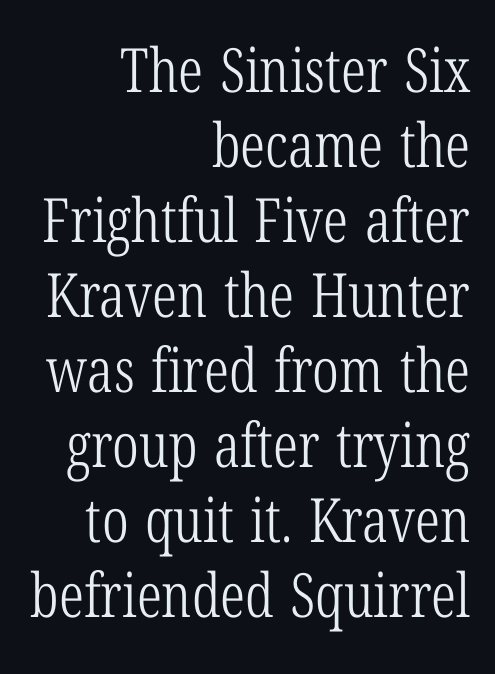
{"serif": "yes", "italic": "no", "bold": "no", "weight": "light", "width": "condensed", "stroke_contrast": "low", "x_height": "medium", "monospaced": "no", "underline": "no", "align": "right", "line_spacing_ratio": 1.23, "letter_spacing": "normal", "letter_spacing_em": 0.0, "glyph_px": 61}
